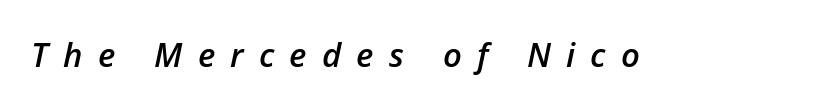
The image shows 33 px semibold type, italic (leaning right); set unusually wide letter spacing (+0.46 em), not underlined; low stroke contrast and a medium x-height.
